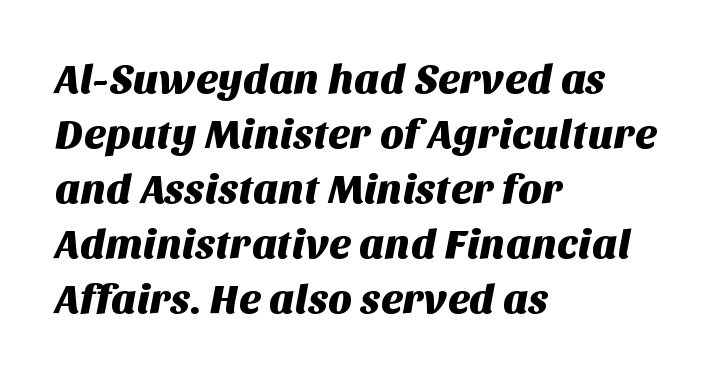
Q: Is the typeface a serif or a sans-serif typeface? A: Sans-serif.
Q: Is the text underlined? A: No.
Q: How is the paragraph aligned? A: Left-aligned.
Q: Is the spacing between letters normal or unusually wide? A: Normal.
Q: Is the spacing between lines tight, normal or loose? A: Normal.
Q: Width (condensed, normal, or wide)? A: Normal.
Q: Stroke contrast? A: Medium.
Q: x-height? A: Large.
Q: Monospaced? A: No.
